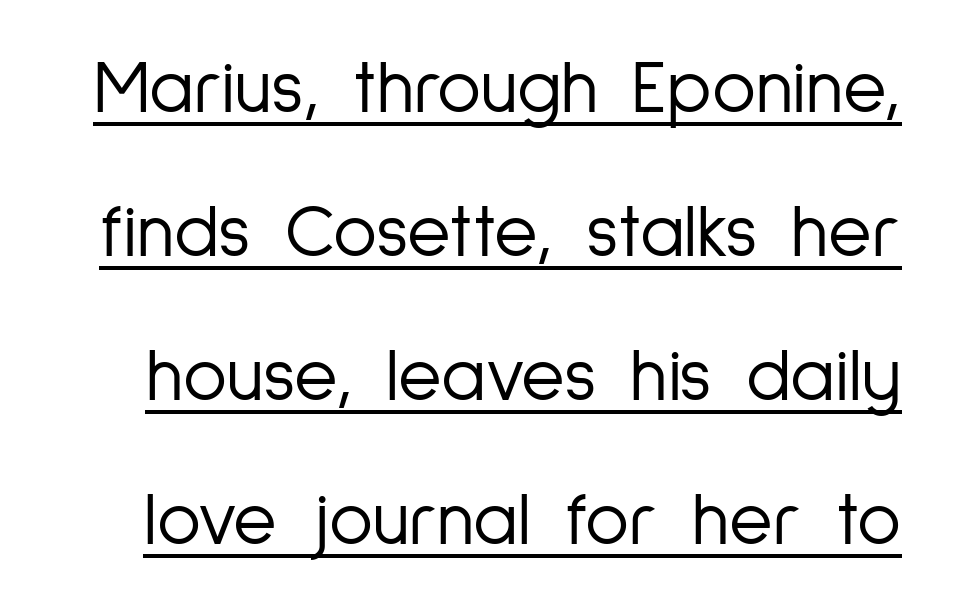
Each line of the rendering has a horizontal stroke beneath the glyphs. Each word holds together tightly as a unit, with standard inter-letter gaps. Notice how the stems are strictly vertical — no italics here. Check where the strokes stop: nothing finishes them off — pure sans.
